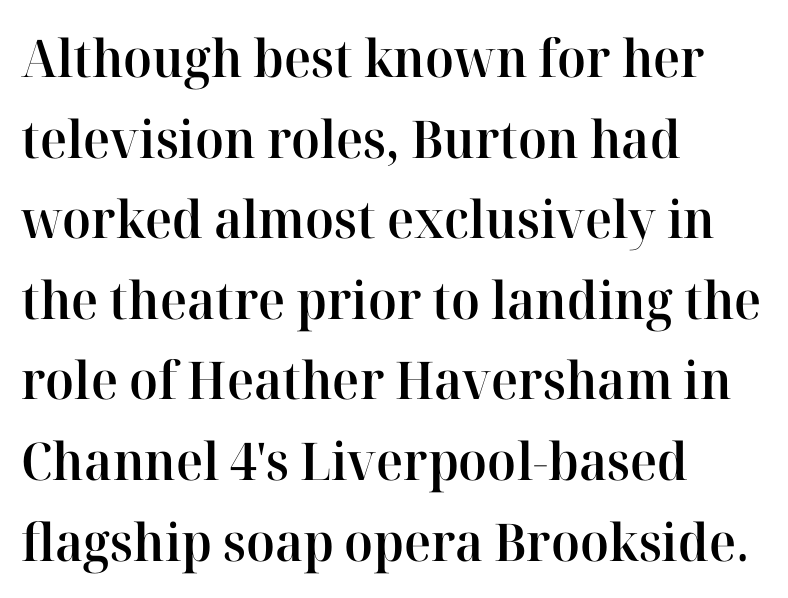
Bare-footed words on every line. Rendered with straight, roman letterforms. The typeface chosen for these lines features serifs. These words are printed semibold, heavier than regular yet not bold. A typesetter would call this proportional, since set widths differ per character. Quick note: interline space is typical.
